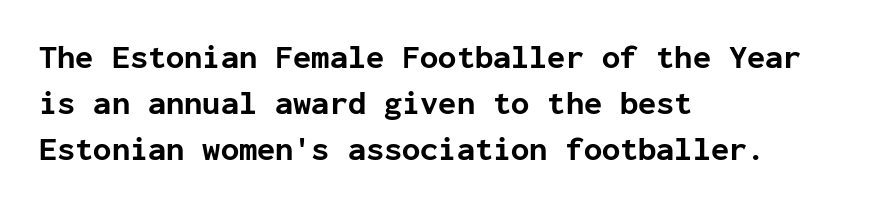
The image shows 33 px bold sans-serif type, upright, monospaced; set left-aligned, normal line spacing (1.4x), normal letter spacing, not underlined; low stroke contrast and a medium x-height.
